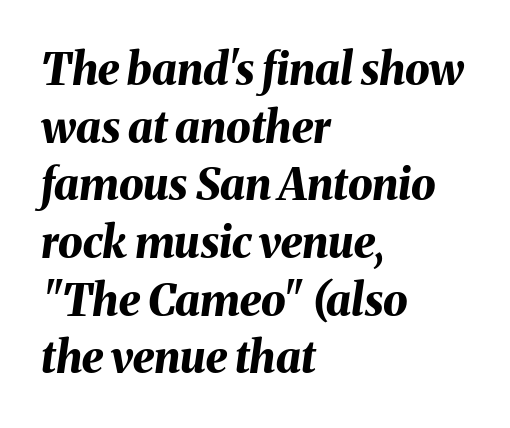
Q: Is the text bold? A: Yes.
Q: Is the text italic (slanted)? A: Yes, it leans right by about 8 degrees.
Q: Is the text underlined? A: No.
Q: How is the paragraph aligned? A: Left-aligned.
Q: Is the spacing between letters normal or unusually wide? A: Normal.
Q: Is the spacing between lines tight, normal or loose? A: Normal.
Q: Width (condensed, normal, or wide)? A: Normal.
Q: Stroke contrast? A: Medium.
Q: x-height? A: Medium.
Q: Monospaced? A: No.
